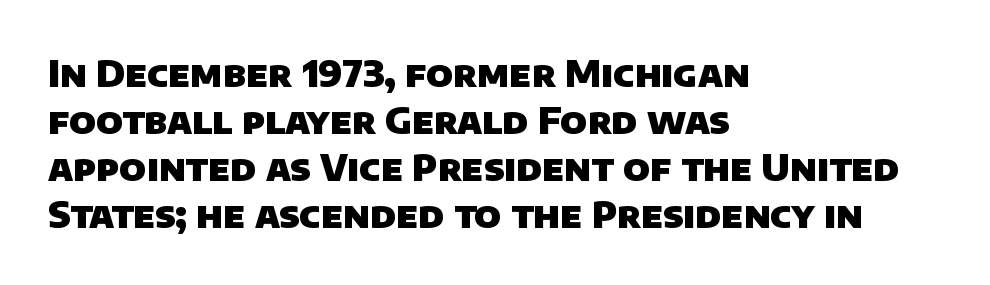
The image shows 37 px heavy sans-serif type; set left-aligned, normal line spacing (1.27x), normal letter spacing, not underlined; low stroke contrast and a large x-height.
